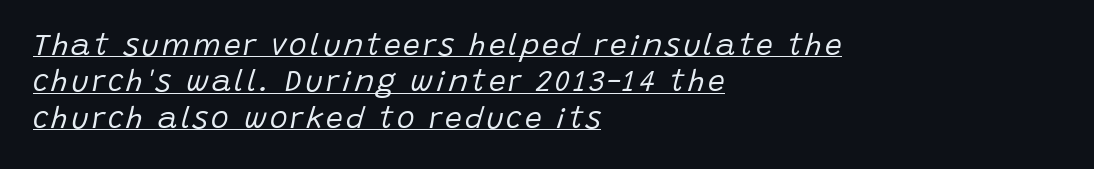
{"italic": "yes", "lean": "right", "slant_degrees": 15, "bold": "no", "weight": "regular", "width": "normal", "stroke_contrast": "low", "x_height": "large", "monospaced": "no", "underline": "yes", "align": "left", "line_spacing_ratio": 1.21, "glyph_px": 30}
